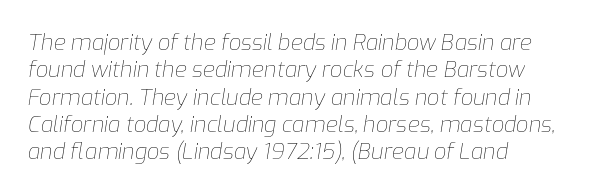
These glyphs show unthickened strokes, regular width or finer. Tall strokes in this sample are angled rather than plumb. The setting favours the left margin, as ordinary paragraphs usually do. A bare baseline throughout the passage. Is the letter spacing exaggerated? No — it looks like the ordinary default.
